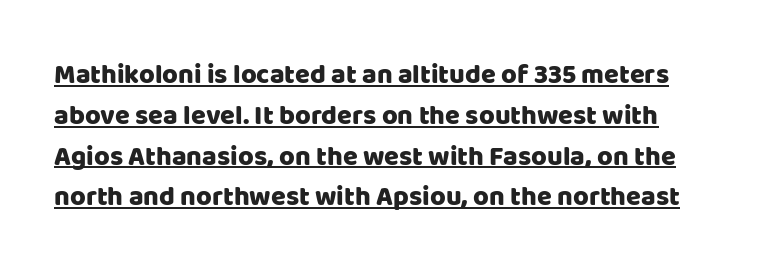
Q: Is the text italic (slanted)? A: No, it is upright.
Q: Is the text underlined? A: Yes.
Q: Is the spacing between letters normal or unusually wide? A: Normal.
Q: Is the spacing between lines tight, normal or loose? A: Normal.
